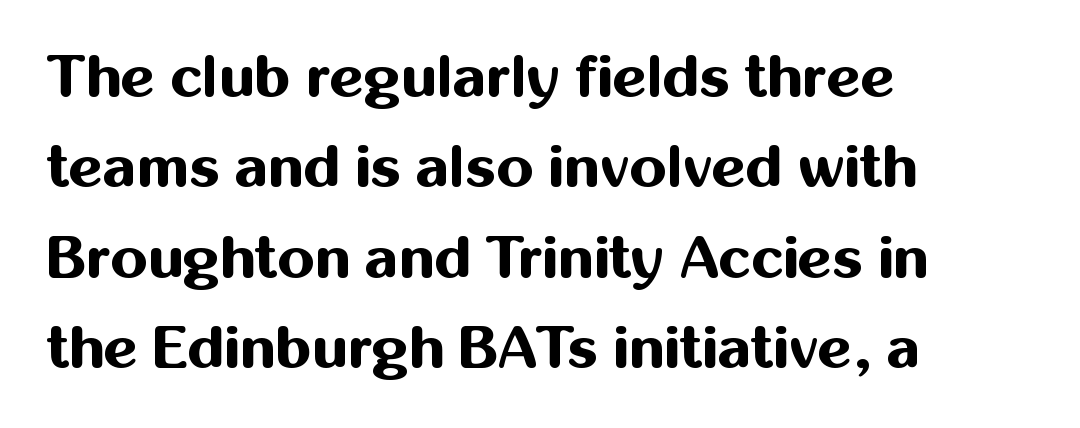
Q: Is the text bold? A: Yes.
Q: Is the text italic (slanted)? A: No, it is upright.
Q: Is the typeface a serif or a sans-serif typeface? A: Sans-serif.
Q: Is the text underlined? A: No.
Q: How is the paragraph aligned? A: Left-aligned.
Q: Is the spacing between letters normal or unusually wide? A: Normal.
Q: Is the spacing between lines tight, normal or loose? A: Normal.
Q: Width (condensed, normal, or wide)? A: Normal.
Q: Stroke contrast? A: Medium.
Q: x-height? A: Medium.
Q: Monospaced? A: No.
